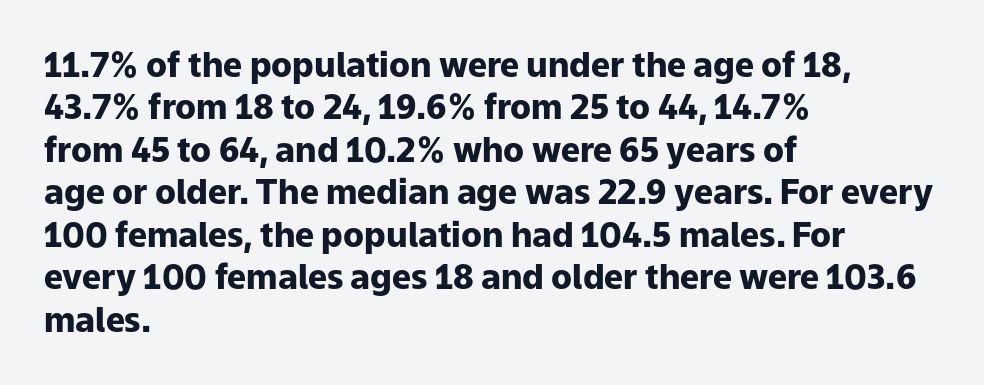
The image shows 34 px heavy sans-serif type, upright; set left-aligned, normal line spacing (1.25x), normal letter spacing, not underlined; low stroke contrast and a medium x-height.
